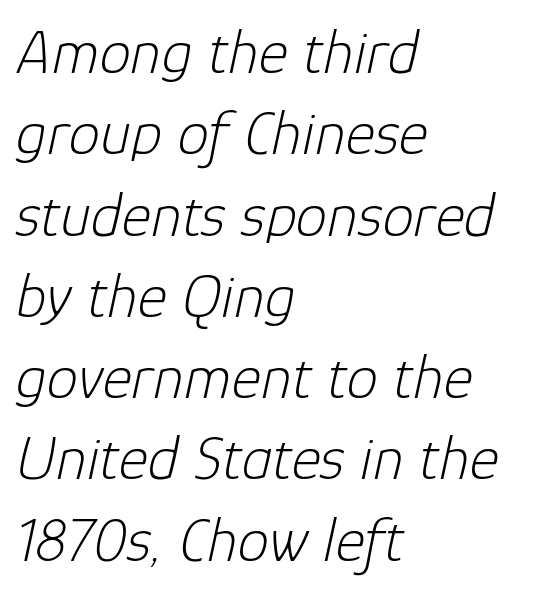
Underline: absent. A typesetter would call this proportional, since set widths differ per character. This reads as an unemphasized weight, regular at the heaviest. Is the type slanted? Yes — the strokes lean at a clear angle. What's the leading like? Ordinary, nothing unusual.
